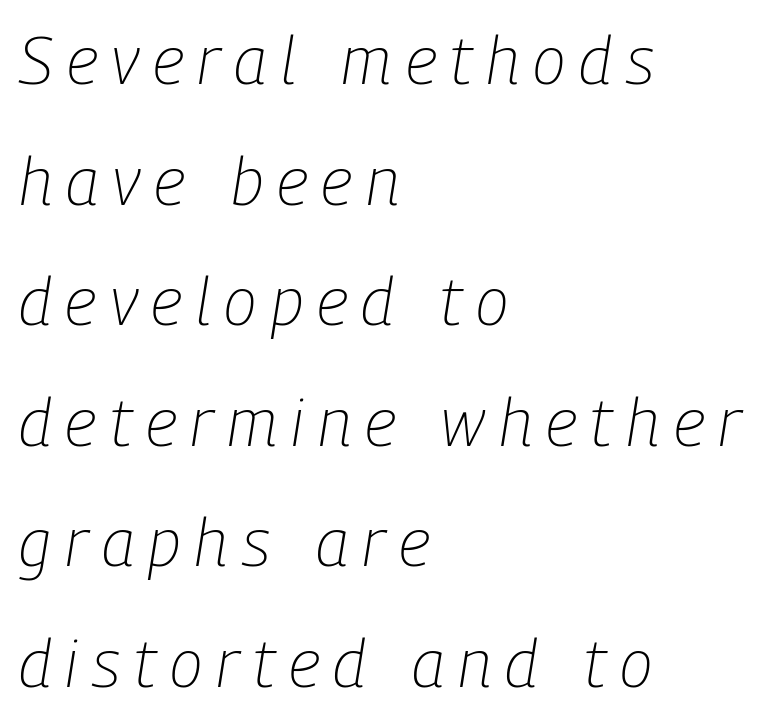
The image shows 67 px light, condensed type, italic (leaning right); set left-aligned, line spacing 1.8x, unusually wide letter spacing (+0.21 em), not underlined; low stroke contrast and a medium x-height.
